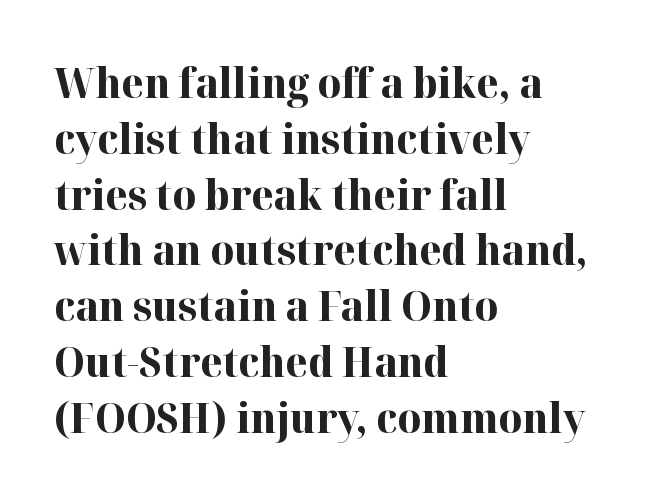
Q: Is the text bold? A: Yes.
Q: Is the text italic (slanted)? A: No, it is upright.
Q: Is the typeface a serif or a sans-serif typeface? A: Serif.
Q: Is the text underlined? A: No.
Q: How is the paragraph aligned? A: Left-aligned.
Q: Is the spacing between letters normal or unusually wide? A: Normal.
Q: Is the spacing between lines tight, normal or loose? A: Normal.
Q: Width (condensed, normal, or wide)? A: Normal.
Q: Stroke contrast? A: High.
Q: x-height? A: Medium.
Q: Monospaced? A: No.
